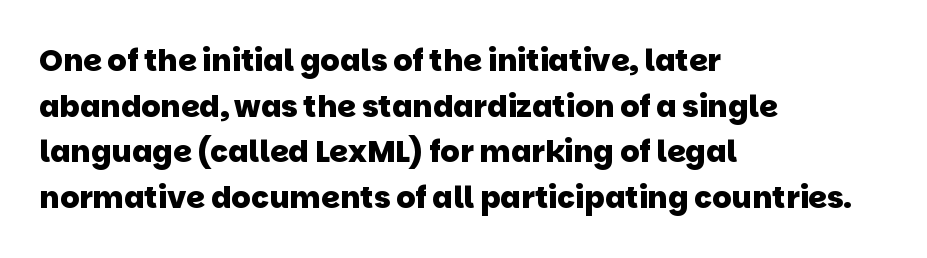
Nothing unusual about the tracking: characters are spaced as the font intends. Pretty heavy lettering here — definitely bold. The passage shown is not underscored anywhere. Is there much room between lines? A standard amount, neither cramped nor airy.
